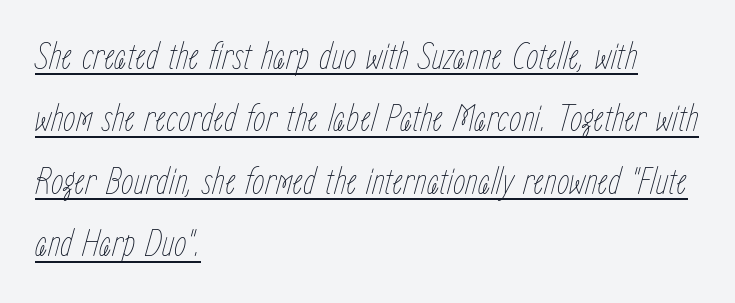
The image shows 40 px thin, condensed type, italic (leaning right); set left-aligned, normal line spacing (1.56x), normal letter spacing, underlined; low stroke contrast and a medium x-height.
